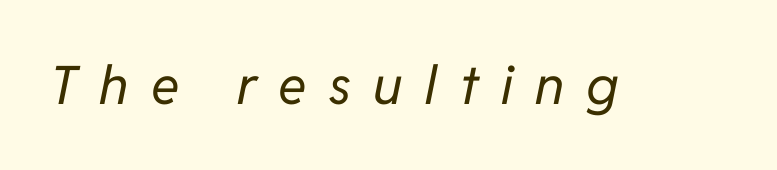
{"italic": "yes", "lean": "right", "slant_degrees": 11, "bold": "no", "weight": "regular", "width": "normal", "stroke_contrast": "low", "x_height": "medium", "monospaced": "no", "underline": "no", "letter_spacing": "wide", "letter_spacing_em": 0.42, "glyph_px": 53}
